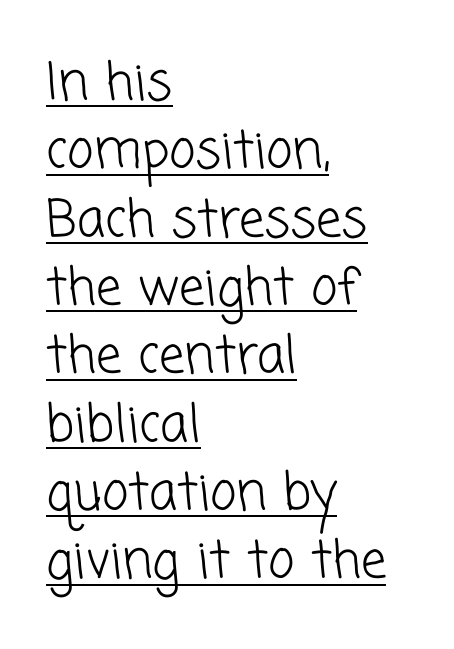
The image shows 51 px light sans-serif type; set left-aligned, normal line spacing (1.34x), normal letter spacing, underlined; low stroke contrast and a medium x-height.
